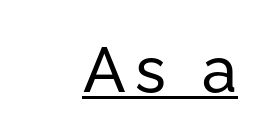
The specimen includes a rule beneath the text block's lines. Here the designer chose a conventional face with non-uniform glyph widths. Upright lettering throughout. Stroke terminals: plain, sans-serif.
